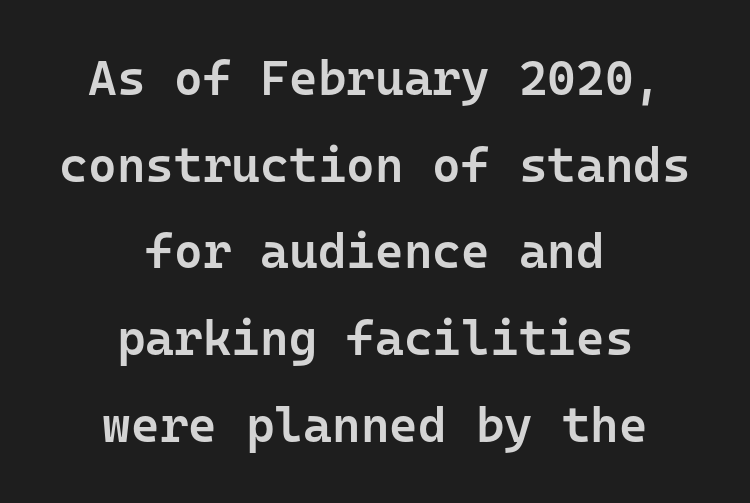
{"serif": "no", "italic": "no", "bold": "semi", "weight": "semibold", "width": "normal", "stroke_contrast": "low", "x_height": "medium", "monospaced": "yes", "underline": "no", "align": "center", "line_spacing_ratio": 1.77, "letter_spacing": "normal", "letter_spacing_em": 0.0, "glyph_px": 49}
